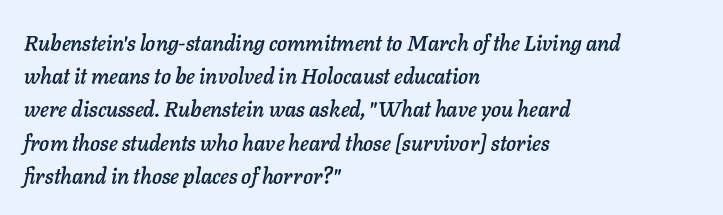
The image shows 21 px text type, italic (leaning right); set left-aligned, normal line spacing (1.58x), normal letter spacing, not underlined.
